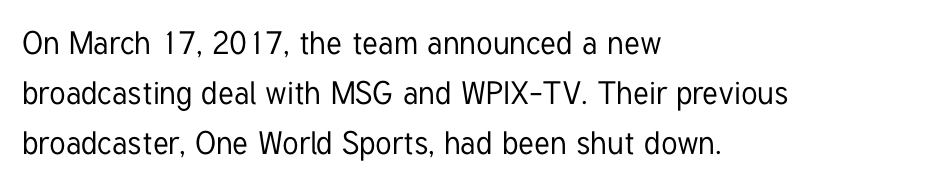
Q: Is the text italic (slanted)? A: No, it is upright.
Q: Is the typeface a serif or a sans-serif typeface? A: Sans-serif.
Q: Is the text underlined? A: No.
Q: How is the paragraph aligned? A: Left-aligned.
Q: Is the spacing between letters normal or unusually wide? A: Normal.
Q: Is the spacing between lines tight, normal or loose? A: Normal.
Q: Width (condensed, normal, or wide)? A: Condensed.
Q: Stroke contrast? A: Low.
Q: x-height? A: Medium.
Q: Monospaced? A: No.
